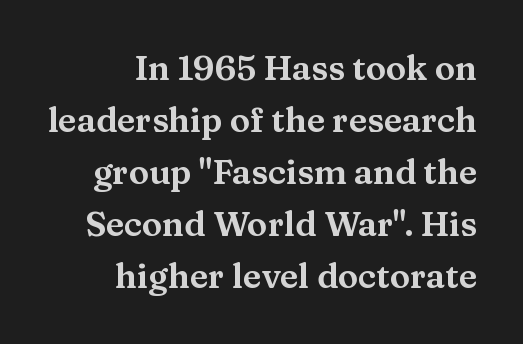
Q: Is the text italic (slanted)? A: No, it is upright.
Q: Is the typeface a serif or a sans-serif typeface? A: Serif.
Q: Is the text underlined? A: No.
Q: How is the paragraph aligned? A: Right-aligned.
Q: Is the spacing between letters normal or unusually wide? A: Normal.
Q: Is the spacing between lines tight, normal or loose? A: Normal.
Q: Width (condensed, normal, or wide)? A: Wide.
Q: Stroke contrast? A: Medium.
Q: x-height? A: Medium.
Q: Monospaced? A: No.
